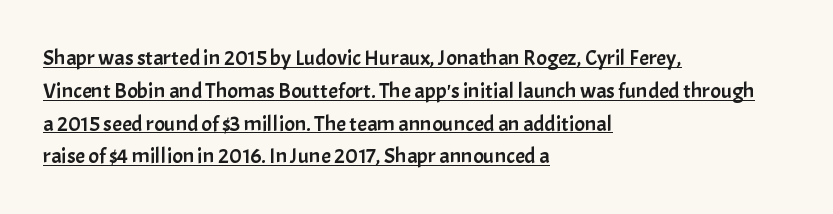
Q: Is the text italic (slanted)? A: No, it is upright.
Q: Is the text underlined? A: Yes.
Q: How is the paragraph aligned? A: Left-aligned.
Q: Is the spacing between letters normal or unusually wide? A: Normal.
Q: Is the spacing between lines tight, normal or loose? A: Normal.
